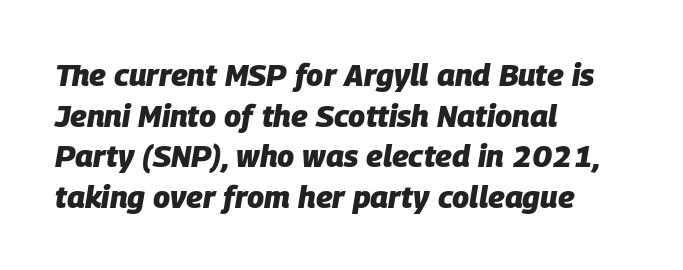
Q: Is the text bold? A: Yes.
Q: Is the text italic (slanted)? A: Yes, it leans right by about 9 degrees.
Q: Is the text underlined? A: No.
Q: How is the paragraph aligned? A: Left-aligned.
Q: Is the spacing between letters normal or unusually wide? A: Normal.
Q: Is the spacing between lines tight, normal or loose? A: Normal.
Q: Width (condensed, normal, or wide)? A: Normal.
Q: Stroke contrast? A: Low.
Q: x-height? A: Large.
Q: Monospaced? A: No.
